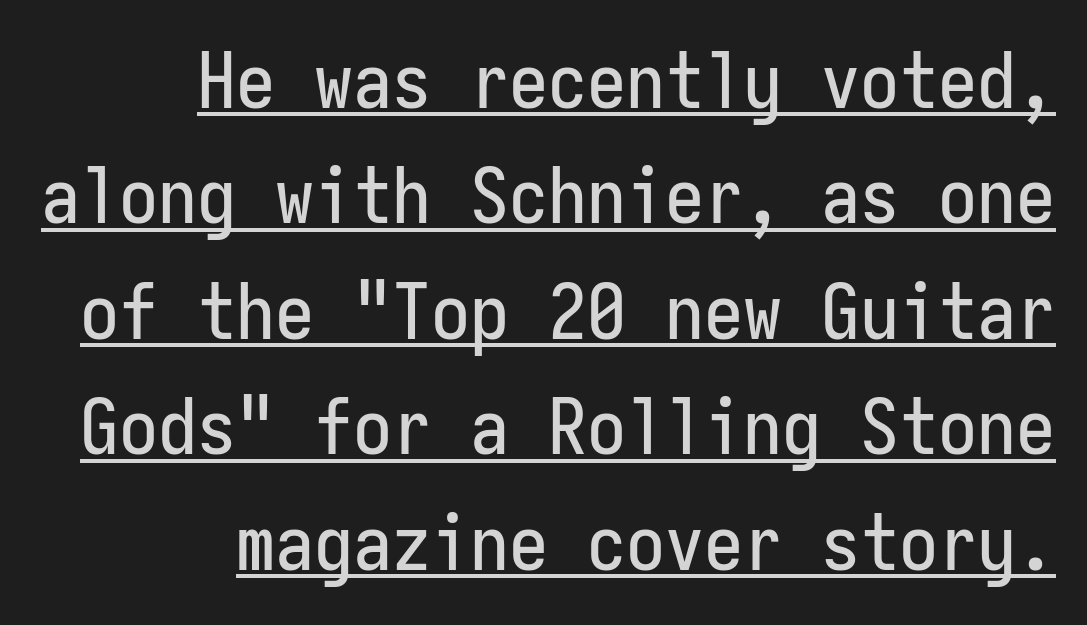
This is the regular roman posture of the typeface. Tracking here is standard; glyphs follow each other at the usual distance. Regarding leading, the lines here are spaced in the standard way. Has an underline been added? It has. Monospaced: the letters line up in strict vertical columns.
